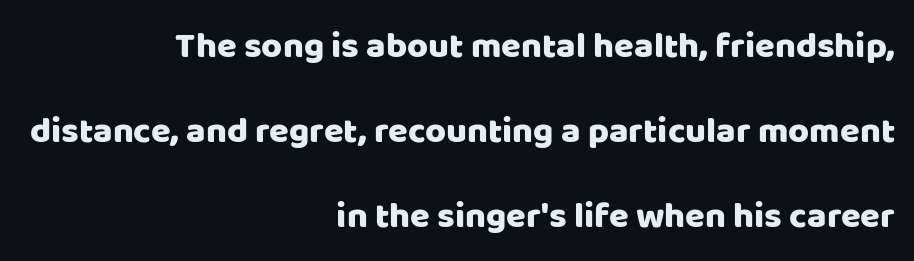
Type style note: lacks serifs. Every character sits straight up, as roman type does. The lines are quadded right. Does the leading feel generous? Absolutely, it's lavish. Beneath every word, the page is bare.
